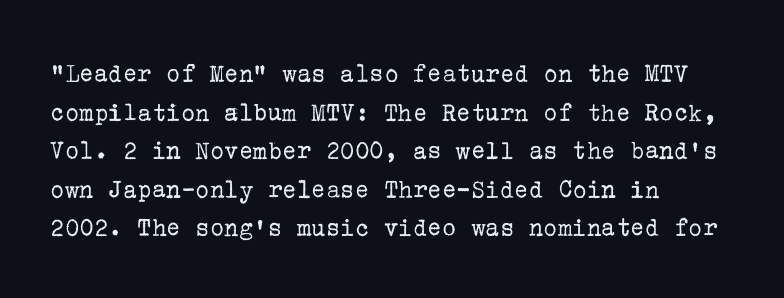
Q: Is the text bold? A: No.
Q: Is the text italic (slanted)? A: No, it is upright.
Q: Is the text underlined? A: No.
Q: How is the paragraph aligned? A: Left-aligned.
Q: Is the spacing between letters normal or unusually wide? A: Normal.
Q: Is the spacing between lines tight, normal or loose? A: Normal.
